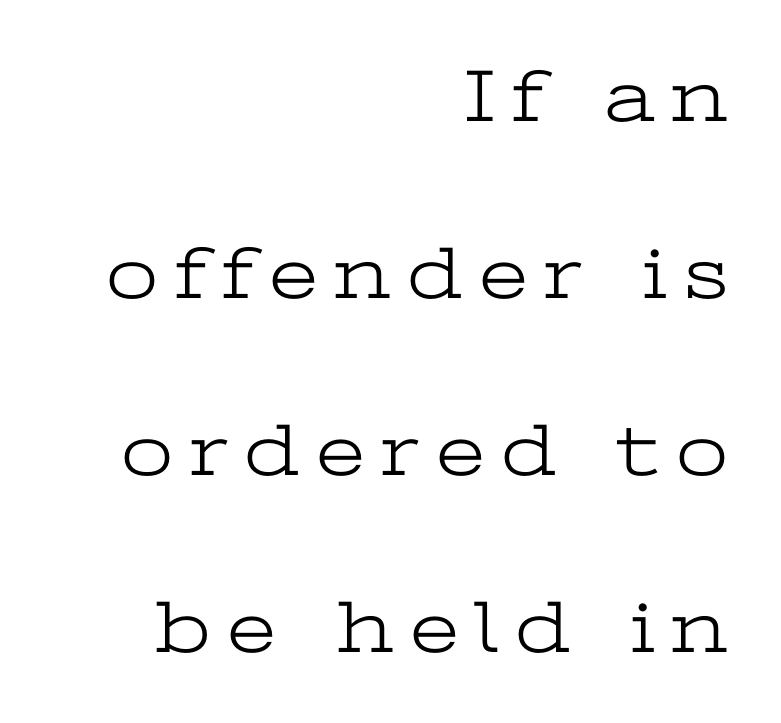
Casual observation: everything's shoved over to the right. Lines of text with bare space underneath. Inter-character spacing is expanded well beyond the font's built-in metrics. Stem width sits at or under what a default text font uses.
